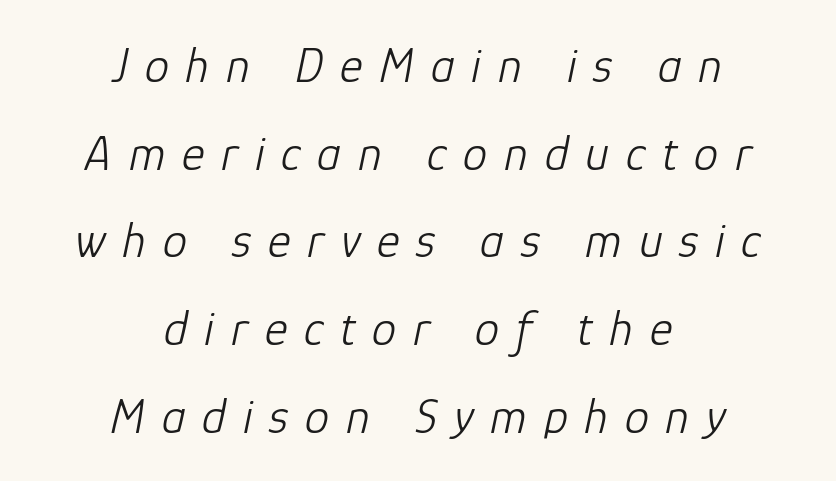
Q: Is the text bold? A: No.
Q: Is the text italic (slanted)? A: Yes, it leans right by about 12 degrees.
Q: Is the text underlined? A: No.
Q: How is the paragraph aligned? A: Centered.
Q: Is the spacing between letters normal or unusually wide? A: Unusually wide.
Q: Width (condensed, normal, or wide)? A: Normal.
Q: Stroke contrast? A: Low.
Q: x-height? A: Medium.
Q: Monospaced? A: No.
